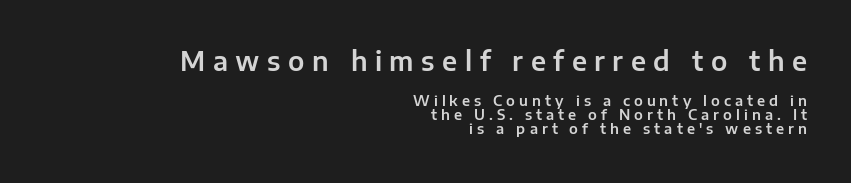
Loose tracking; the words dissolve into strings of separated letters. Lines of text with bare space underneath. Reading down the column, the eye jumps only a short way to each next line. These lines are set flush right with a ragged left edge. Every character sits straight up, as roman type does. The face used here appears at its bigger size in the upper chunk.
